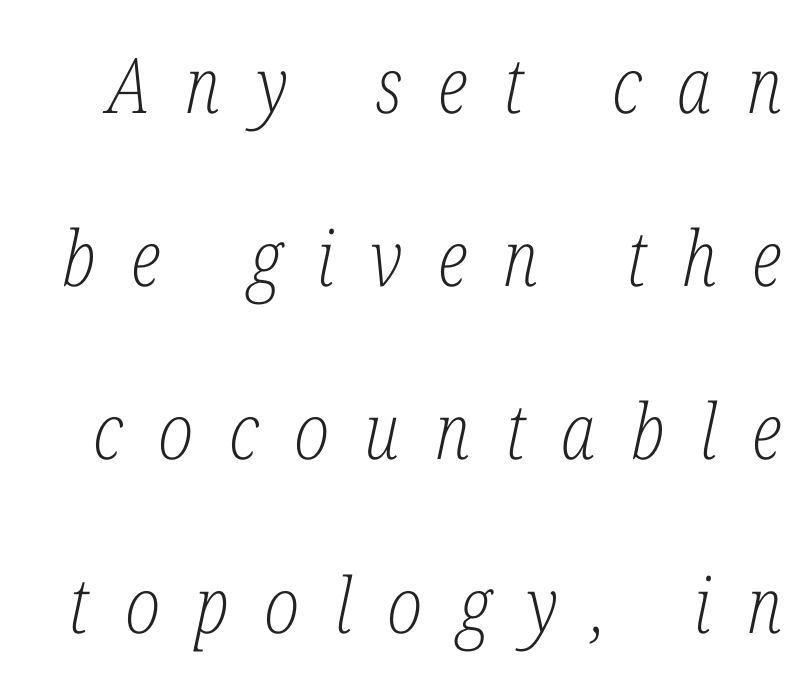
The image shows 77 px light, condensed serif type, italic (leaning right); set loose line spacing (2.25x), unusually wide letter spacing (+0.46 em), not underlined; low stroke contrast and a medium x-height.
